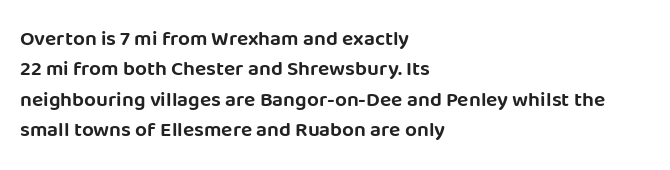
{"italic": "no", "underline": "no", "align": "left", "line_spacing": "normal", "line_spacing_ratio": 1.45, "letter_spacing": "normal", "letter_spacing_em": 0.0, "glyph_px": 21}
